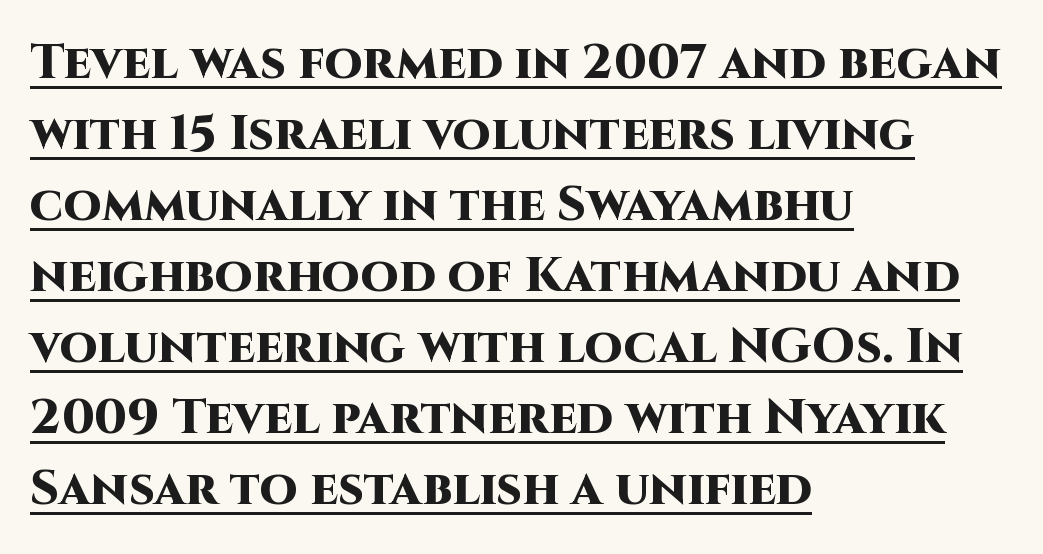
The image shows 49 px heavy sans-serif type, upright; set left-aligned, normal line spacing (1.45x), normal letter spacing, underlined; high stroke contrast and a large x-height.
